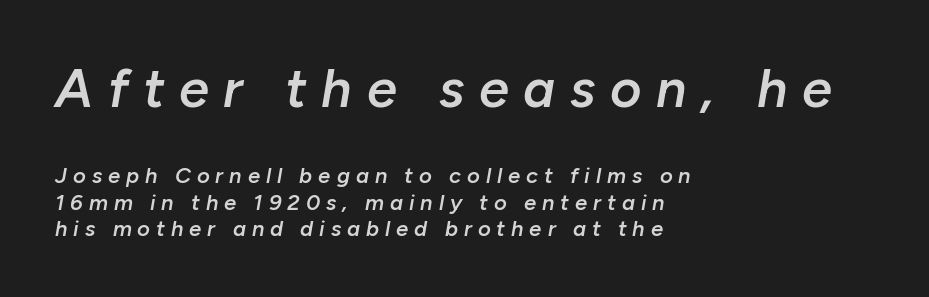
The glyphs have the mass of a demibold cut, below bold. The face used here appears at its bigger size in the upper chunk. Caption: multi-line text, flush left, ragged right. Check under the words: just untouched page. The face used here is proportionally spaced, like ordinary book or web type. Does extra space separate the letters? Yes, quite a lot of it.
